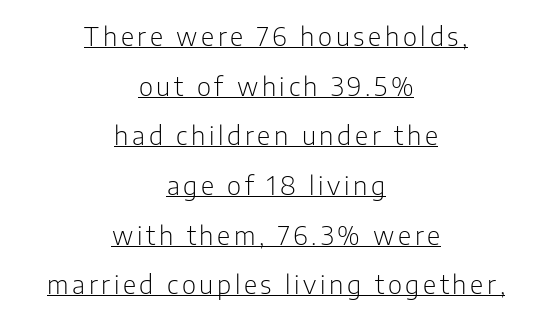
The image shows 26 px text type, upright; set centered, loose line spacing (1.91x), underlined.
